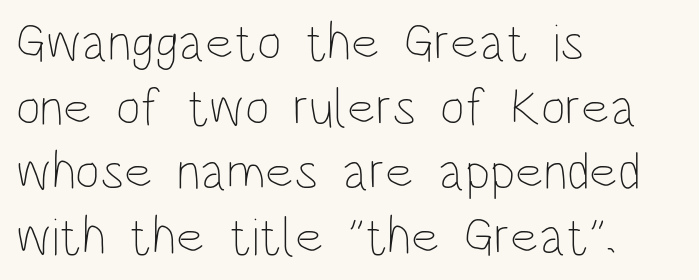
The typeface has the unassuming heft of standard copy or less. These lines are rendered in a variable-pitch font. Letters rest on an invisible, unmarked baseline. The type sits square on the baseline with zero lean. Line starts are locked; line ends wander. There is no visible air inserted between adjacent glyphs.
